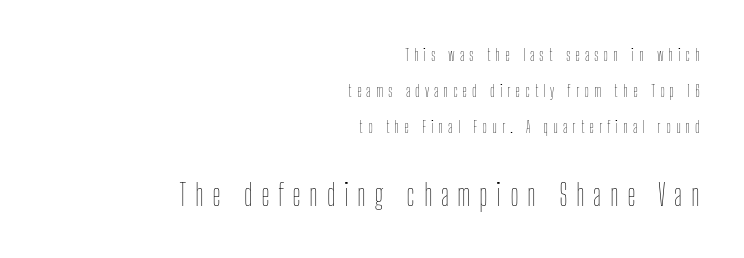
Q: Is the text bold? A: No.
Q: Is the text italic (slanted)? A: No, it is upright.
Q: Is the text underlined? A: No.
Q: How is the paragraph aligned? A: Right-aligned.
Q: Is the spacing between letters normal or unusually wide? A: Unusually wide.
Q: Is the spacing between lines tight, normal or loose? A: Loose.
Q: Which block of text is set in a larger size, the first (top) or the second (bottom)? A: The second (bottom) one.
Q: Width (condensed, normal, or wide)? A: Condensed.
Q: Stroke contrast? A: Low.
Q: x-height? A: Medium.
Q: Monospaced? A: No.
